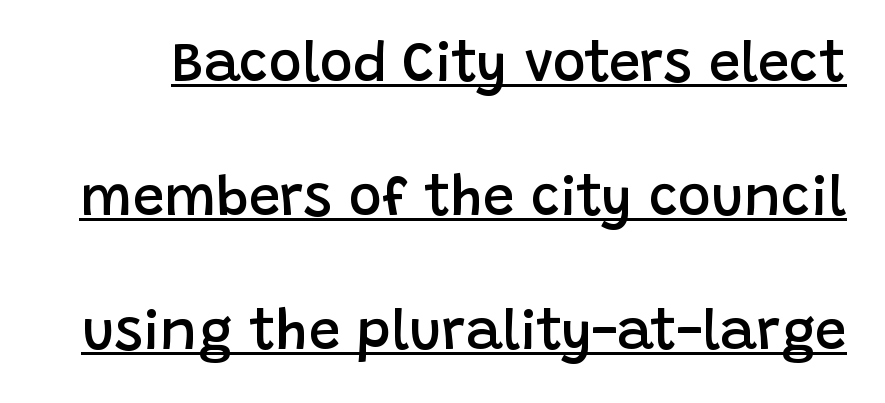
{"serif": "no", "italic": "no", "bold": "semi", "weight": "semibold", "width": "normal", "stroke_contrast": "low", "x_height": "large", "monospaced": "no", "underline": "yes", "line_spacing": "loose", "line_spacing_ratio": 2.39, "letter_spacing": "normal", "letter_spacing_em": 0.0, "glyph_px": 56}
